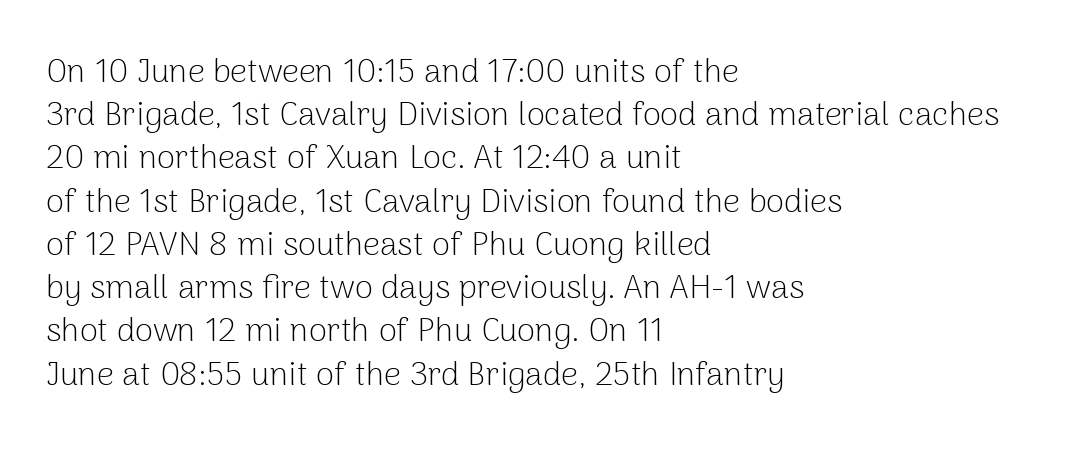
The passage shown is not bold in any degree. Spacing verdict: proportional, widths tailored to each character. Quick note: underline off. Short and long lines alike share a common starting point at left. The passage shown has conventional tracking throughout.
